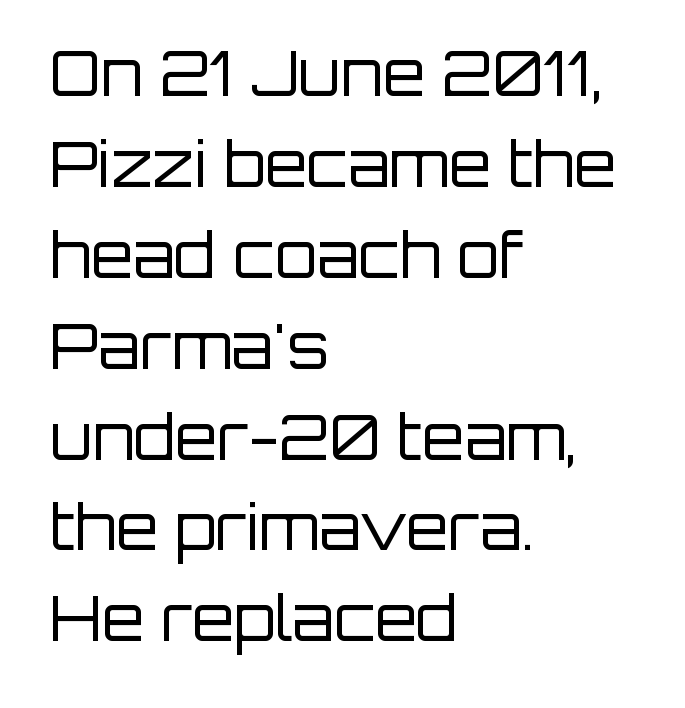
{"serif": "no", "italic": "no", "bold": "no", "weight": "regular", "width": "normal", "stroke_contrast": "low", "x_height": "large", "monospaced": "no", "underline": "no", "align": "left", "line_spacing": "normal", "line_spacing_ratio": 1.49, "letter_spacing": "normal", "letter_spacing_em": 0.0, "glyph_px": 61}
